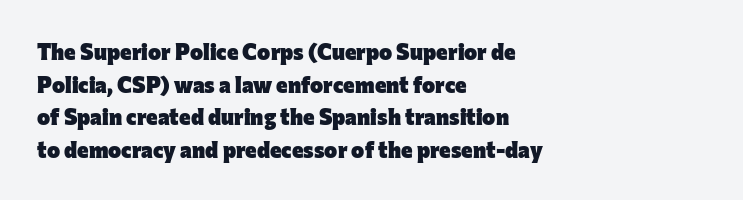
The letters stand straight up with perfectly vertical stems. Vertical spacing — default. Beneath every word, the page is bare. Typeset ragged right — the left edge is the straight one.
